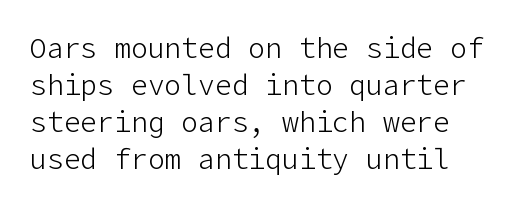
Characters follow at the spacing the type designer built in. It's the straight-up-and-down kind of type. No word sits above an underline. No chunkiness to these letters — they're not bold.
